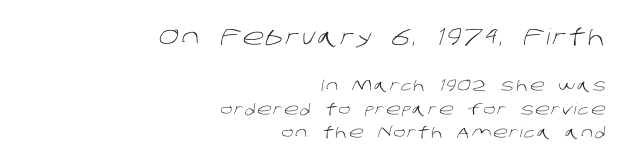
Size contrast runs from large at the top to small at the bottom. Layout note: lines flush right. Each row of text sits above clean, open space. Evenly set lines give the paragraph a standard silhouette. The passage shown is not bold in any degree.
